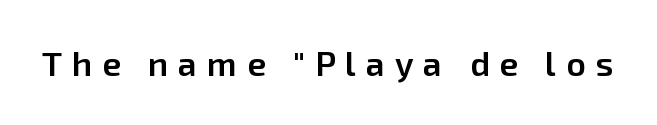
The typeface chosen for these lines omits serifs. Nope, not italic — everything's standing straight. The passage shown has open, widely tracked lettering throughout. The rendering uses a semibold face; strokes are thickened but not to full bold.
